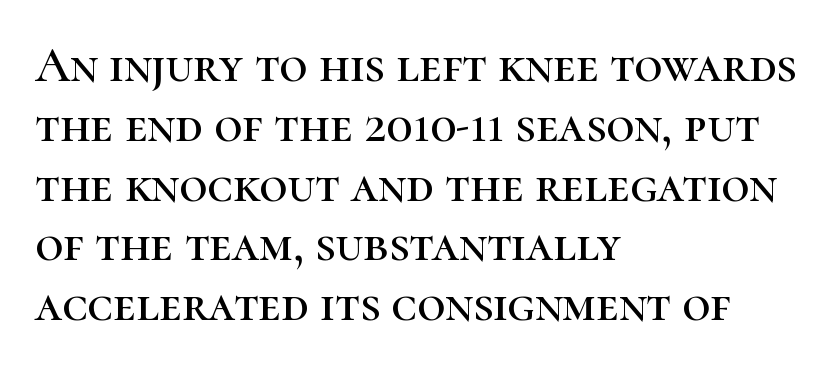
The image shows 49 px serif type, upright; set left-aligned, line spacing 1.22x, normal letter spacing, not underlined; high stroke contrast and a medium x-height.
